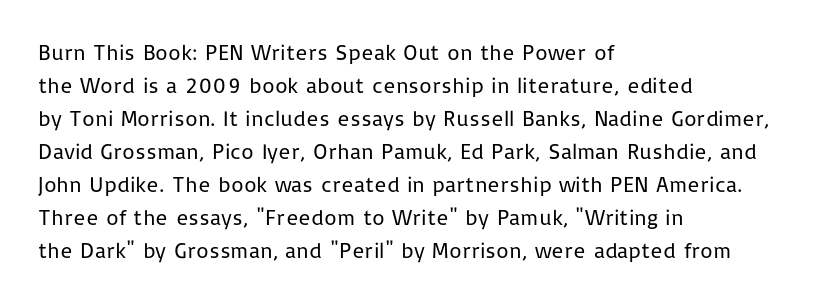
{"italic": "no", "bold": "no", "underline": "no", "align": "left", "line_spacing": "normal", "line_spacing_ratio": 1.5, "letter_spacing": "normal", "letter_spacing_em": 0.0, "glyph_px": 22}
